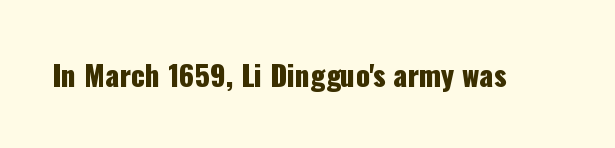
Q: Is the text italic (slanted)? A: No, it is upright.
Q: Is the typeface a serif or a sans-serif typeface? A: Sans-serif.
Q: Is the text underlined? A: No.
Q: Is the spacing between letters normal or unusually wide? A: Normal.
Q: Width (condensed, normal, or wide)? A: Condensed.
Q: Stroke contrast? A: Low.
Q: x-height? A: Medium.
Q: Monospaced? A: No.
